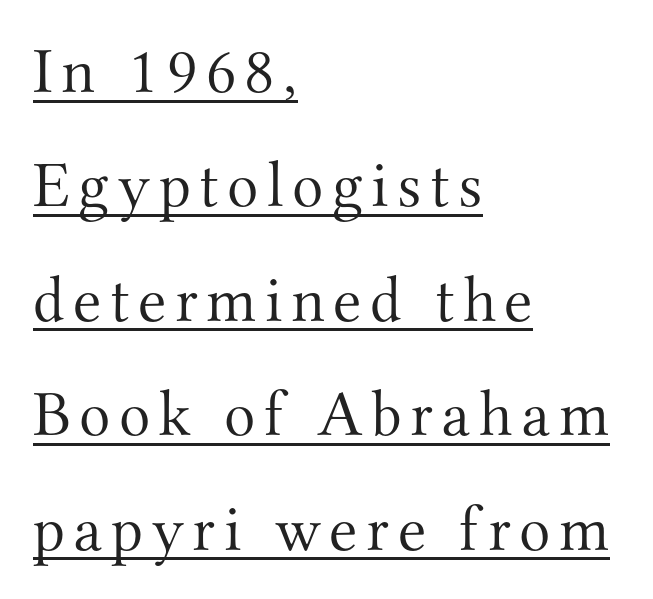
The image shows 65 px light serif type, upright; set left-aligned, line spacing 1.76x, underlined; medium stroke contrast and a small x-height.
